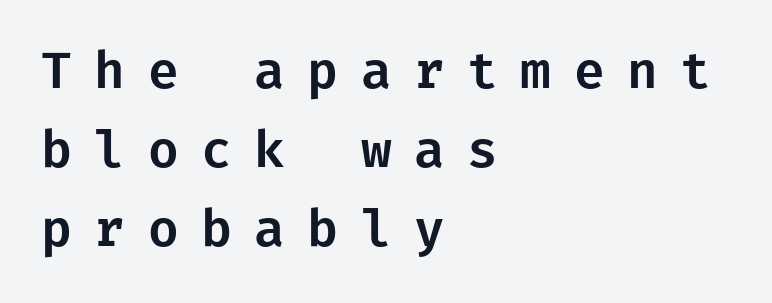
The image shows 50 px sans-serif type, upright; set left-aligned, normal line spacing (1.58x), unusually wide letter spacing (+0.45 em), not underlined; low stroke contrast and a medium x-height.
